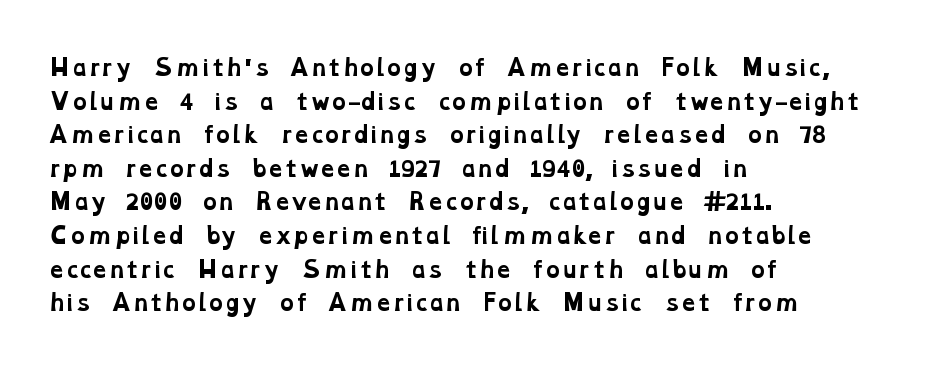
{"bold": "yes", "underline": "no", "align": "left", "line_spacing": "normal", "line_spacing_ratio": 1.6, "letter_spacing": "normal", "letter_spacing_em": 0.0, "glyph_px": 21}
